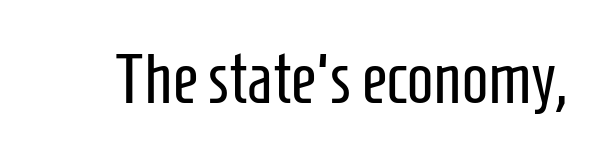
{"serif": "no", "italic": "no", "bold": "no", "weight": "regular", "width": "condensed", "stroke_contrast": "low", "x_height": "medium", "monospaced": "no", "underline": "no", "letter_spacing": "normal", "letter_spacing_em": 0.0, "glyph_px": 70}
